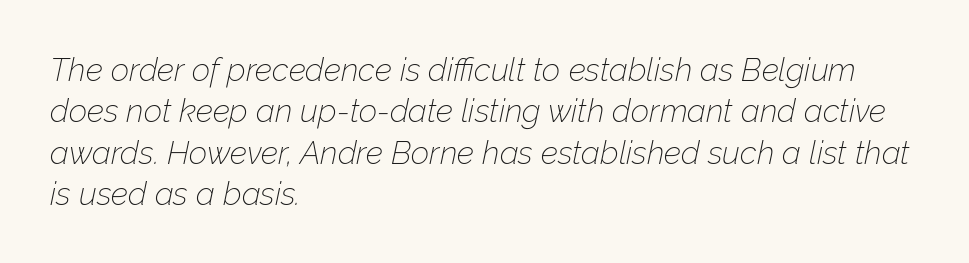
If you measured baseline to baseline, you'd find a middling distance. It's the slanting kind of type. Where is the straight margin? On the left. The horizontal fit of the characters is conventional and even.
